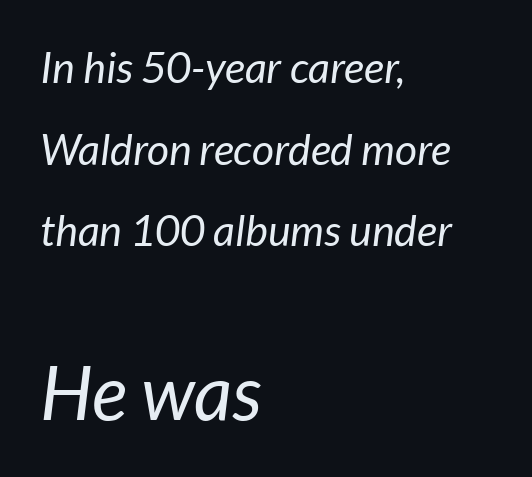
The image shows 75 px regular-weight type, italic (leaning right); set left-aligned, loose line spacing (1.9x), normal letter spacing, not underlined; the second (bottom) block is 1.74x larger; low stroke contrast and a medium x-height.
